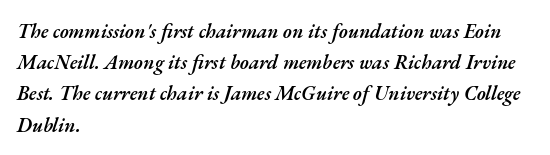
The image shows 20 px text type, italic (leaning right); set left-aligned, normal line spacing (1.56x), normal letter spacing, not underlined.
